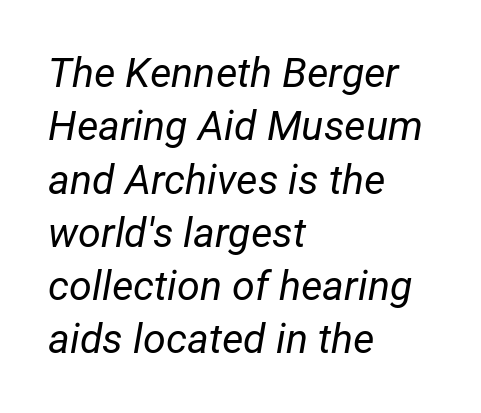
Q: Is the text bold? A: No.
Q: Is the text italic (slanted)? A: Yes, it leans right by about 12 degrees.
Q: Is the text underlined? A: No.
Q: How is the paragraph aligned? A: Left-aligned.
Q: Is the spacing between letters normal or unusually wide? A: Normal.
Q: Is the spacing between lines tight, normal or loose? A: Normal.
Q: Width (condensed, normal, or wide)? A: Normal.
Q: Stroke contrast? A: Low.
Q: x-height? A: Medium.
Q: Monospaced? A: No.
